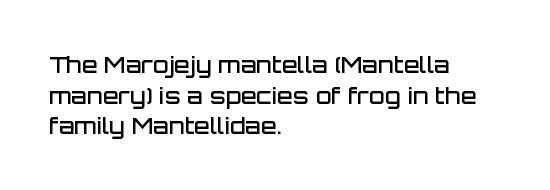
Q: Is the text bold? A: Semi-bold.
Q: Is the text italic (slanted)? A: No, it is upright.
Q: Is the text underlined? A: No.
Q: How is the paragraph aligned? A: Left-aligned.
Q: Is the spacing between letters normal or unusually wide? A: Normal.
Q: Is the spacing between lines tight, normal or loose? A: Normal.
